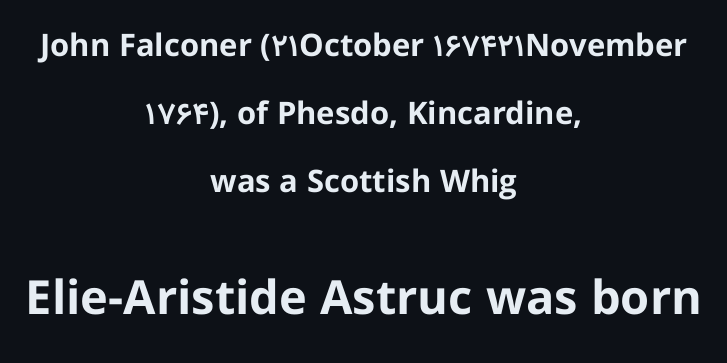
{"serif": "no", "italic": "no", "bold": "yes", "weight": "bold", "width": "normal", "stroke_contrast": "low", "x_height": "medium", "monospaced": "no", "underline": "no", "align": "center", "line_spacing": "loose", "line_spacing_ratio": 2.19, "letter_spacing": "normal", "letter_spacing_em": 0.0, "larger_block": "second", "size_ratio": 1.52, "glyph_px": 47}
